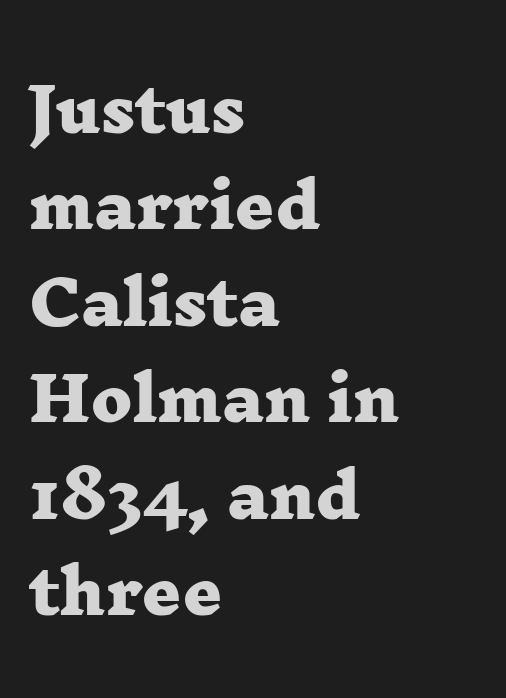
The image shows 61 px heavy, wide serif type; set left-aligned, normal line spacing (1.58x), normal letter spacing, not underlined; low stroke contrast and a medium x-height.
